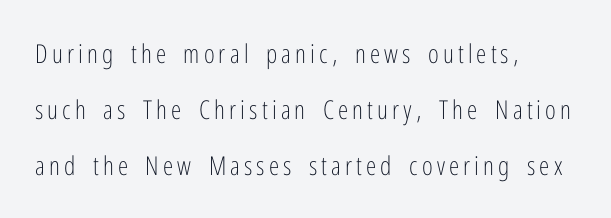
Q: Is the text bold? A: No.
Q: Is the text italic (slanted)? A: No, it is upright.
Q: Is the text underlined? A: No.
Q: How is the paragraph aligned? A: Left-aligned.
Q: Is the spacing between lines tight, normal or loose? A: Loose.
